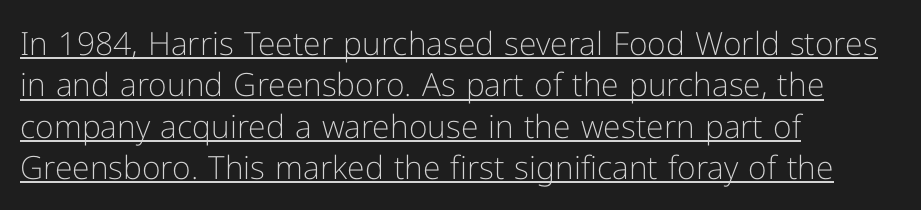
Italic: no, the glyphs are upright roman. Does the type have serifs? No, each stem ends abruptly. Spacing verdict: proportional, widths tailored to each character. Students, observe: this is what conventionally led text looks like.
